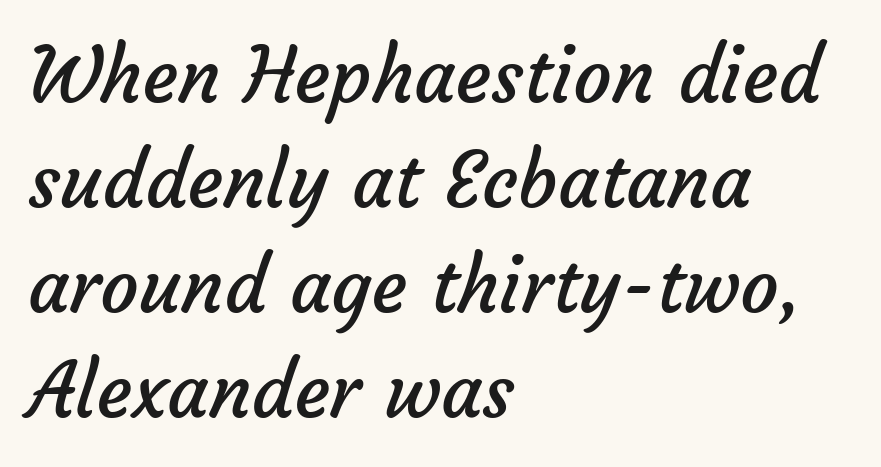
The image shows 76 px regular-weight sans-serif type; set left-aligned, normal line spacing (1.38x), normal letter spacing, not underlined; low stroke contrast and a medium x-height.
